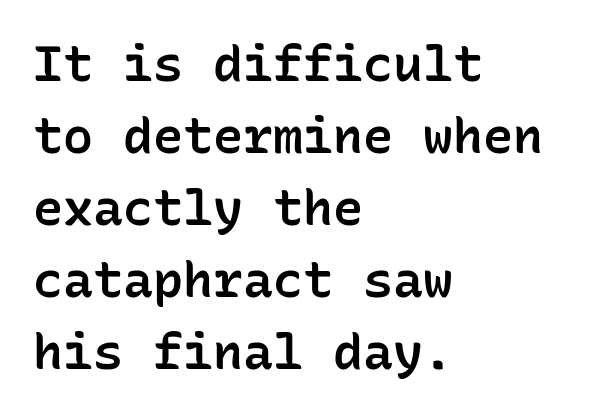
The image shows 50 px semibold sans-serif type, upright, monospaced; set left-aligned, normal line spacing (1.44x), normal letter spacing, not underlined; low stroke contrast and a medium x-height.
